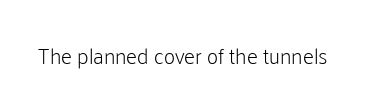
Q: Is the text bold? A: No.
Q: Is the text italic (slanted)? A: No, it is upright.
Q: Is the text underlined? A: No.
Q: Is the spacing between letters normal or unusually wide? A: Normal.
